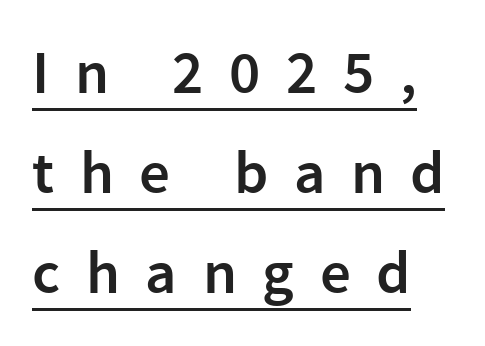
Q: Is the text bold? A: Semi-bold.
Q: Is the text italic (slanted)? A: No, it is upright.
Q: Is the typeface a serif or a sans-serif typeface? A: Sans-serif.
Q: Is the text underlined? A: Yes.
Q: How is the paragraph aligned? A: Left-aligned.
Q: Is the spacing between letters normal or unusually wide? A: Unusually wide.
Q: Is the spacing between lines tight, normal or loose? A: Normal.
Q: Width (condensed, normal, or wide)? A: Normal.
Q: Stroke contrast? A: Low.
Q: x-height? A: Medium.
Q: Monospaced? A: No.
